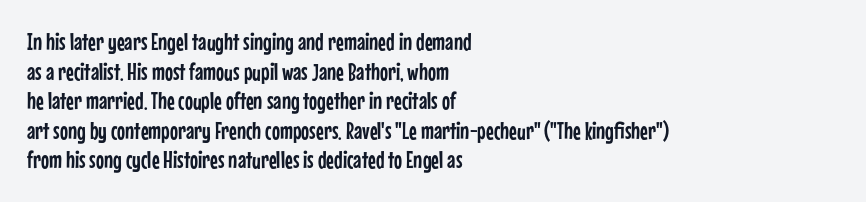
The rag falls on the right side of this text block. This sample uses an upright cut, with every glyph sitting square on the baseline. This sample uses plain, unmodified letter spacing. The strip under each line holds only bare page.
